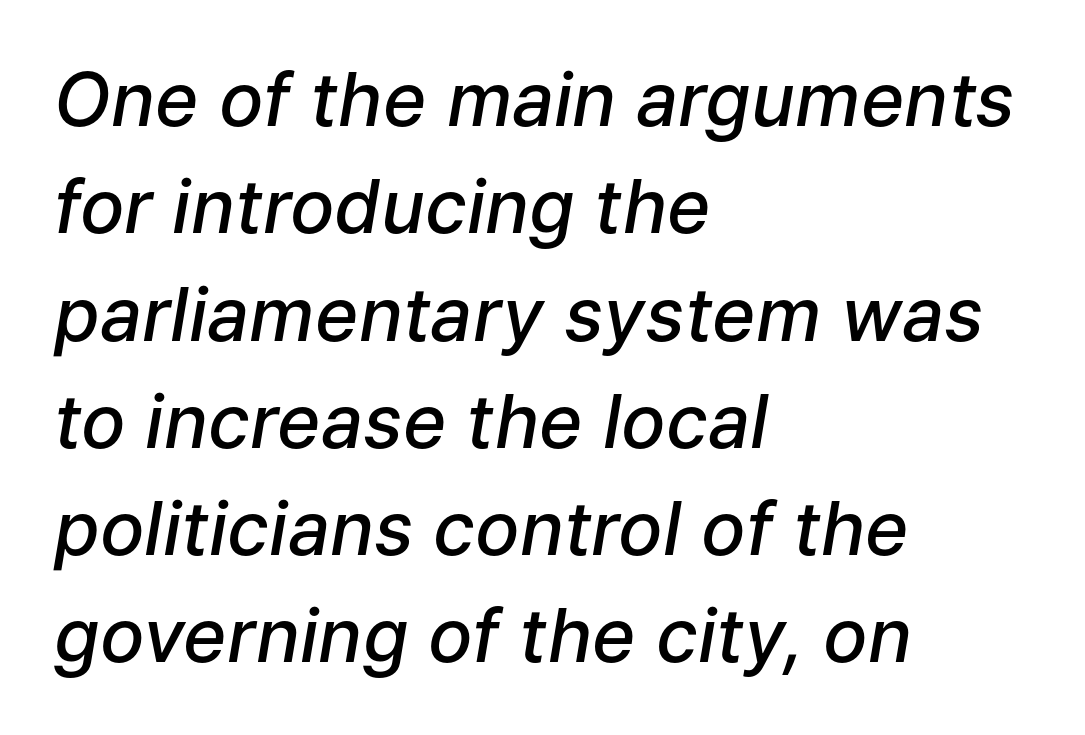
Q: Is the text bold? A: Semi-bold.
Q: Is the text italic (slanted)? A: Yes, it leans right by about 9 degrees.
Q: Is the text underlined? A: No.
Q: How is the paragraph aligned? A: Left-aligned.
Q: Is the spacing between letters normal or unusually wide? A: Normal.
Q: Is the spacing between lines tight, normal or loose? A: Normal.
Q: Width (condensed, normal, or wide)? A: Normal.
Q: Stroke contrast? A: Low.
Q: x-height? A: Medium.
Q: Monospaced? A: No.
